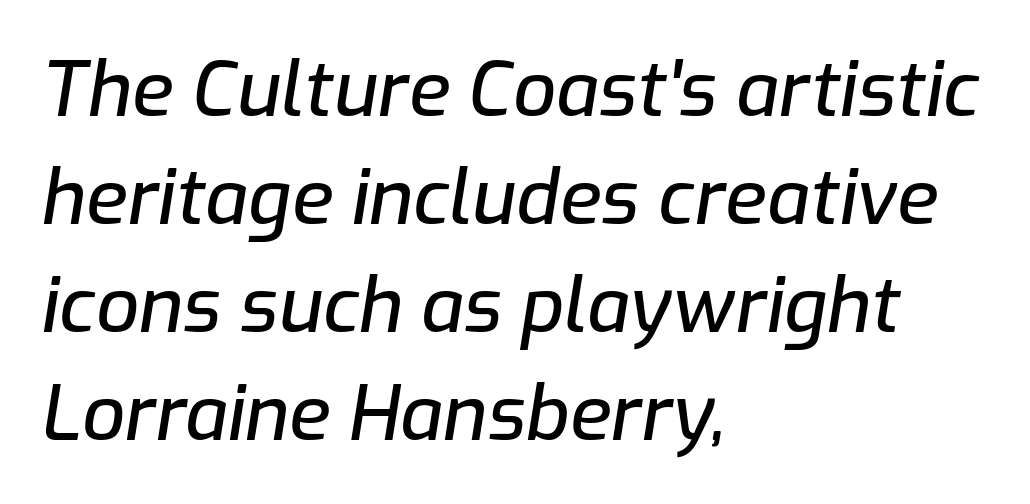
Q: Is the text italic (slanted)? A: Yes, it leans right by about 9 degrees.
Q: Is the text underlined? A: No.
Q: How is the paragraph aligned? A: Left-aligned.
Q: Is the spacing between letters normal or unusually wide? A: Normal.
Q: Is the spacing between lines tight, normal or loose? A: Normal.
Q: Width (condensed, normal, or wide)? A: Normal.
Q: Stroke contrast? A: Low.
Q: x-height? A: Medium.
Q: Monospaced? A: No.
